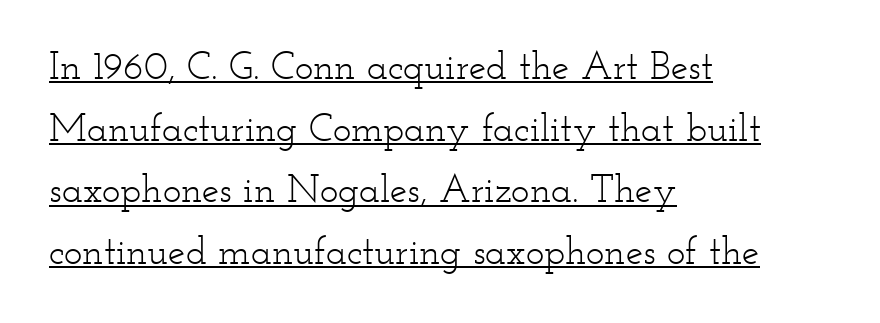
Q: Is the text bold? A: No.
Q: Is the text italic (slanted)? A: No, it is upright.
Q: Is the typeface a serif or a sans-serif typeface? A: Serif.
Q: Is the text underlined? A: Yes.
Q: How is the paragraph aligned? A: Left-aligned.
Q: Is the spacing between letters normal or unusually wide? A: Normal.
Q: Is the spacing between lines tight, normal or loose? A: Normal.
Q: Width (condensed, normal, or wide)? A: Wide.
Q: Stroke contrast? A: Low.
Q: x-height? A: Small.
Q: Monospaced? A: No.
